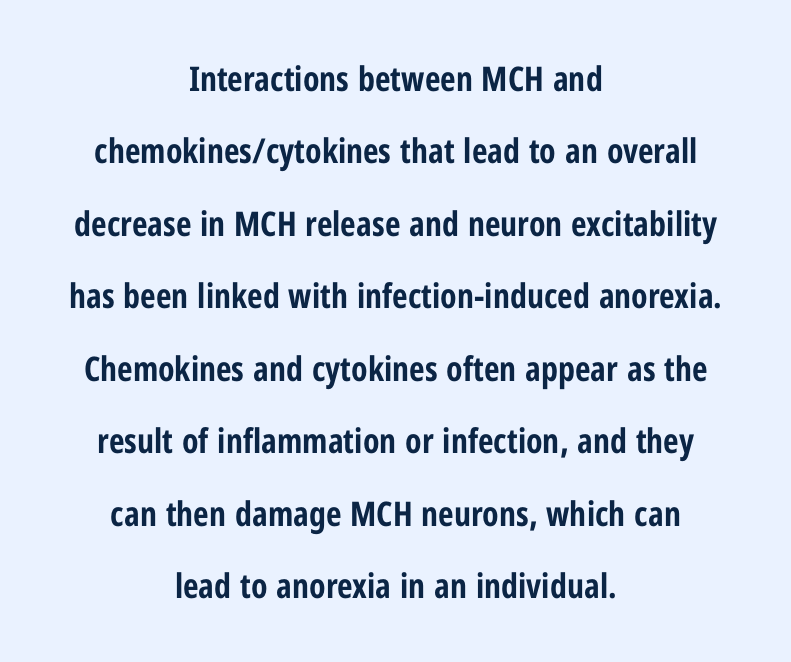
{"serif": "no", "italic": "no", "bold": "yes", "weight": "bold", "width": "condensed", "stroke_contrast": "low", "x_height": "medium", "monospaced": "no", "underline": "no", "align": "center", "line_spacing": "loose", "line_spacing_ratio": 2.13, "letter_spacing": "normal", "letter_spacing_em": 0.0, "glyph_px": 34}
